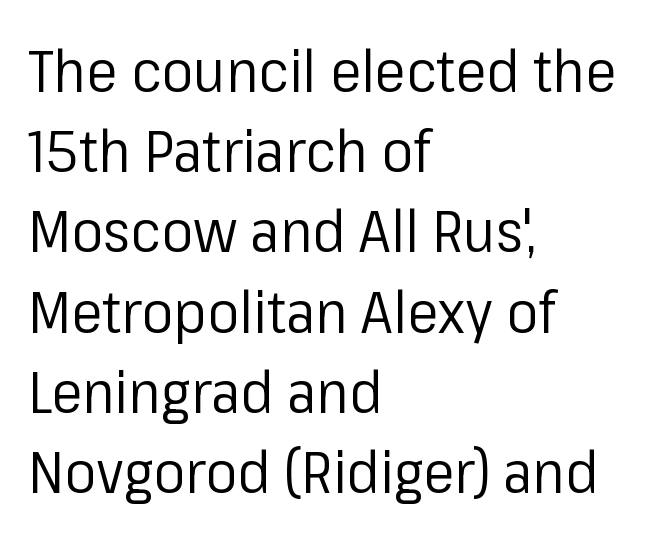
{"serif": "no", "italic": "no", "bold": "no", "weight": "regular", "width": "normal", "stroke_contrast": "low", "x_height": "medium", "monospaced": "no", "underline": "no", "align": "left", "line_spacing": "normal", "line_spacing_ratio": 1.36, "letter_spacing": "normal", "letter_spacing_em": 0.0, "glyph_px": 59}
